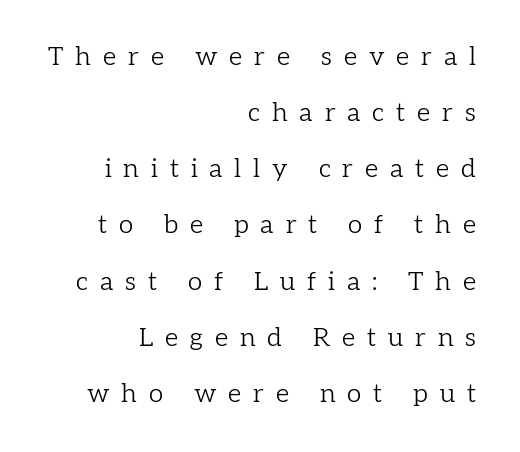
These lines were composed using upright roman letters. Summary of vertical rhythm: relaxed, with wide interline spacing. These lines have a slow, spaced-out rhythm from letter to letter. Line endings align vertically; line beginnings do not. The characters are drawn with everyday or finer stroke widths.
